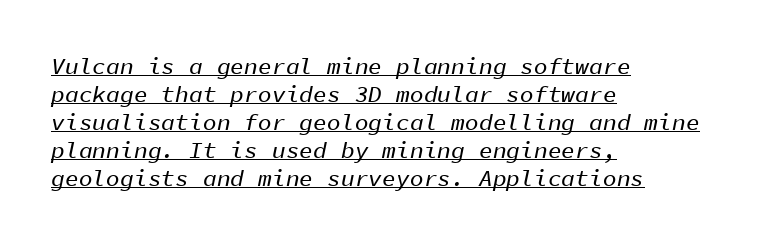
{"italic": "yes", "lean": "right", "slant_degrees": 11, "underline": "yes", "align": "left", "line_spacing_ratio": 1.22, "letter_spacing": "normal", "letter_spacing_em": 0.0, "glyph_px": 23}
